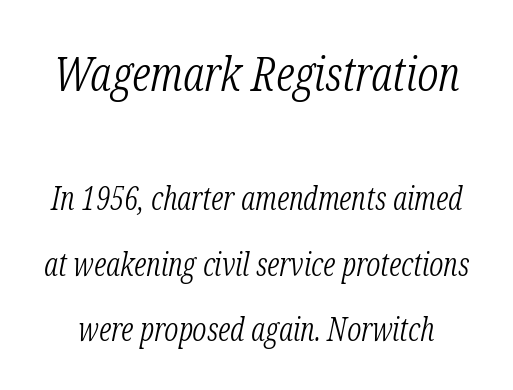
{"serif": "yes", "italic": "yes", "lean": "right", "slant_degrees": 12, "bold": "no", "weight": "light", "width": "condensed", "stroke_contrast": "low", "x_height": "medium", "monospaced": "no", "underline": "no", "line_spacing": "loose", "line_spacing_ratio": 2.04, "letter_spacing": "normal", "letter_spacing_em": 0.0, "larger_block": "first", "size_ratio": 1.5, "glyph_px": 48}
